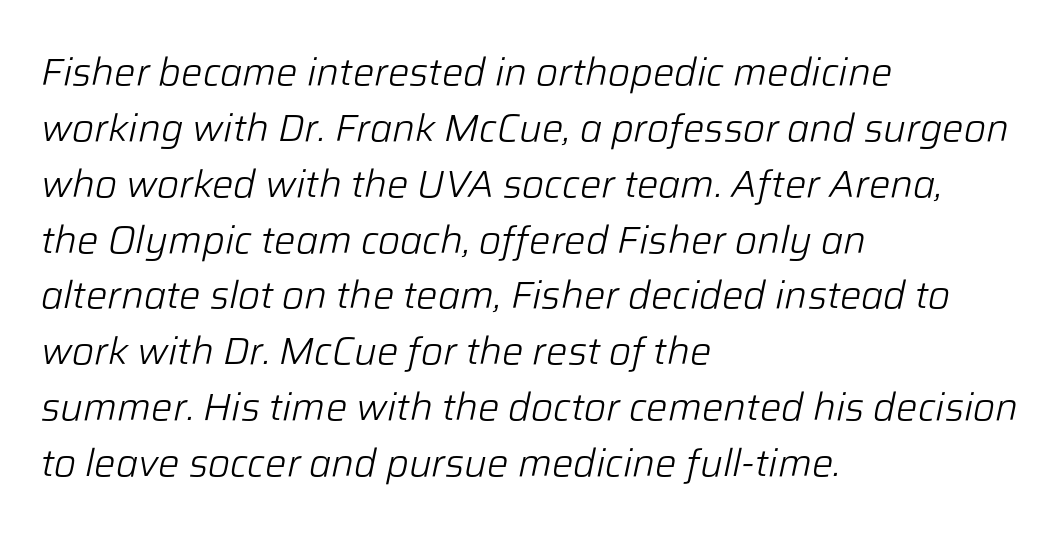
The image shows 38 px light type, italic (leaning right); set left-aligned, normal line spacing (1.47x), normal letter spacing, not underlined; low stroke contrast and a medium x-height.
